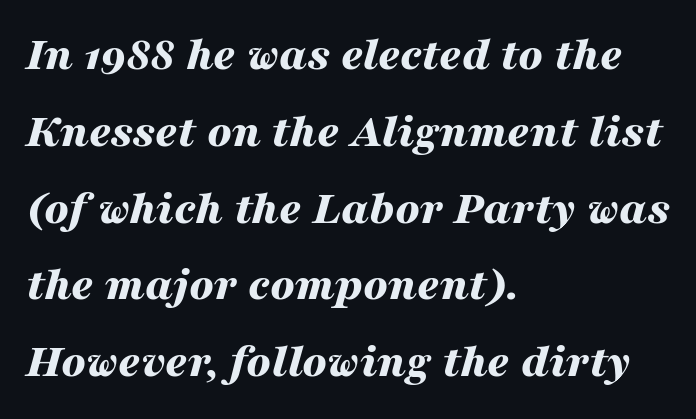
Successive baselines arrive at the customary interval. A clean baseline with only descenders dipping below it. Summary of weight: heavy, a full bold. Observe the lean: these are italic letterforms.
